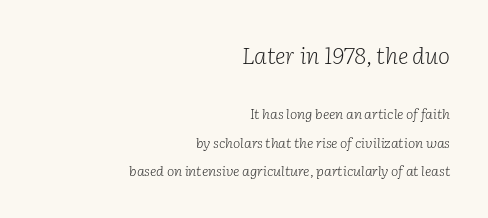
Q: Is the text bold? A: No.
Q: Is the text italic (slanted)? A: Yes, it leans right by about 2 degrees.
Q: Is the text underlined? A: No.
Q: How is the paragraph aligned? A: Right-aligned.
Q: Is the spacing between letters normal or unusually wide? A: Normal.
Q: Is the spacing between lines tight, normal or loose? A: Loose.
Q: Which block of text is set in a larger size, the first (top) or the second (bottom)? A: The first (top) one.
